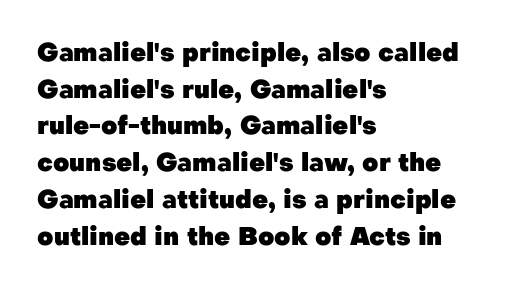
{"italic": "no", "bold": "yes", "underline": "no", "align": "left", "line_spacing": "normal", "line_spacing_ratio": 1.47, "letter_spacing": "normal", "letter_spacing_em": 0.0, "glyph_px": 25}
